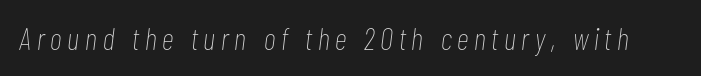
Q: Is the text bold? A: No.
Q: Is the text italic (slanted)? A: Yes, it leans right by about 7 degrees.
Q: Is the text underlined? A: No.
Q: Width (condensed, normal, or wide)? A: Condensed.
Q: Stroke contrast? A: Low.
Q: x-height? A: Medium.
Q: Monospaced? A: No.
